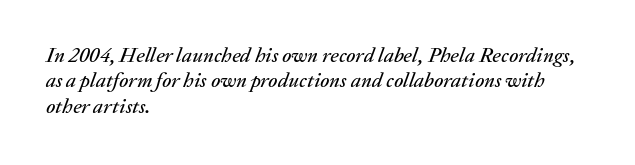
The image shows 21 px text type, italic (leaning right); set left-aligned, line spacing 1.21x, normal letter spacing, not underlined.
